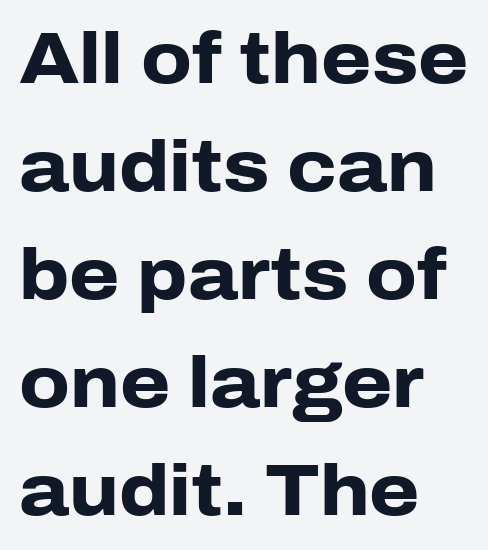
Q: Is the text bold? A: Yes.
Q: Is the text italic (slanted)? A: No, it is upright.
Q: Is the typeface a serif or a sans-serif typeface? A: Sans-serif.
Q: Is the text underlined? A: No.
Q: How is the paragraph aligned? A: Left-aligned.
Q: Is the spacing between letters normal or unusually wide? A: Normal.
Q: Is the spacing between lines tight, normal or loose? A: Normal.
Q: Width (condensed, normal, or wide)? A: Normal.
Q: Stroke contrast? A: Low.
Q: x-height? A: Medium.
Q: Monospaced? A: No.
